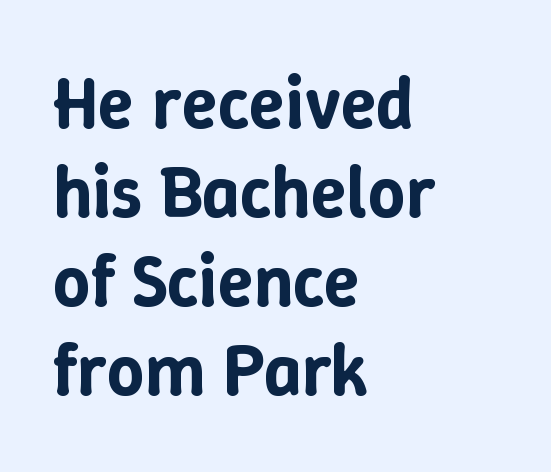
The image shows 73 px text type, upright; set left-aligned, line spacing 1.22x, normal letter spacing, not underlined; low stroke contrast and a medium x-height.
